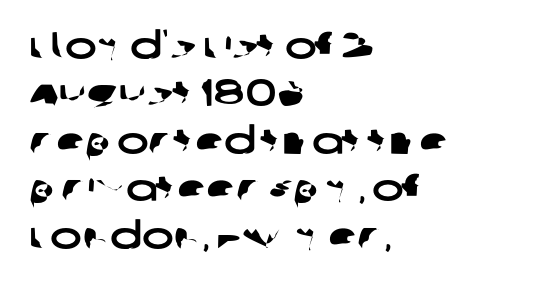
Students, observe: this is what conventionally led text looks like. The passage shown is not underscored anywhere. If you drew a ruler down the left edge, every line would touch it. The line texture is even and compact thanks to regular tracking.
